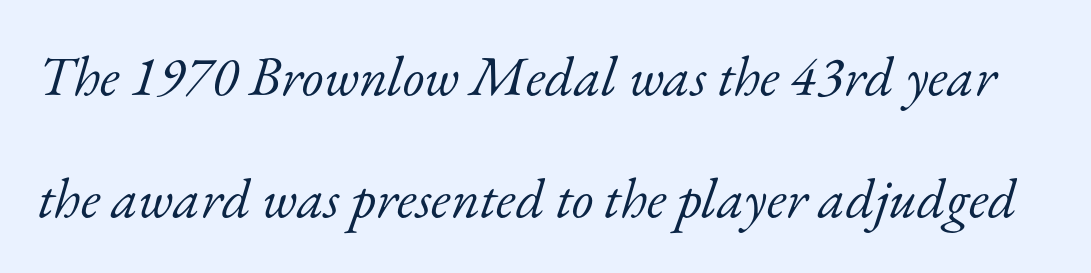
Rendered with sloped, italic letterforms. Weight: regular or lighter. Between one letter and the next there's only the usual sliver of space. No word sits above an underline.
